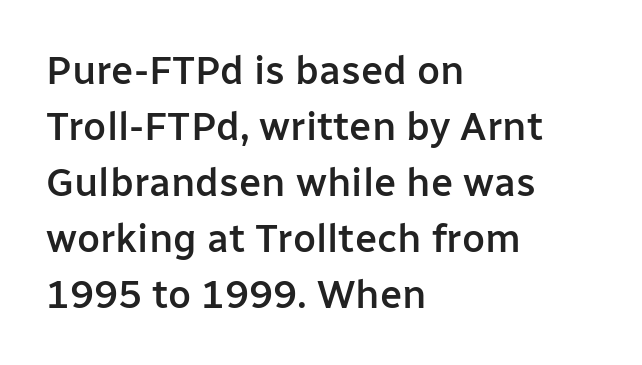
The passage shown has conventional tracking throughout. The rendering shows plain stroke endings on the letterforms — a sans-serif design. One glance says typical: line gaps are just what's usual. The passage shown is not underscored anywhere. Note the varied advance widths — an 'i' is clearly narrower than an 'm'. This is moderately heavy type, rendered in semibold.
